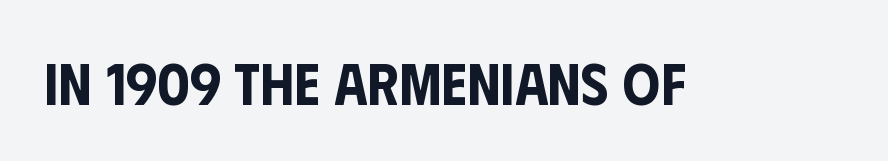
Each letter keeps its own natural width here, so spacing adapts to shape. Decoration check: the copy has no underline. In terms of posture, this sample is upright. The type family on display is of the sans-serif kind. Inter-character spacing is left at the font's built-in metrics.
